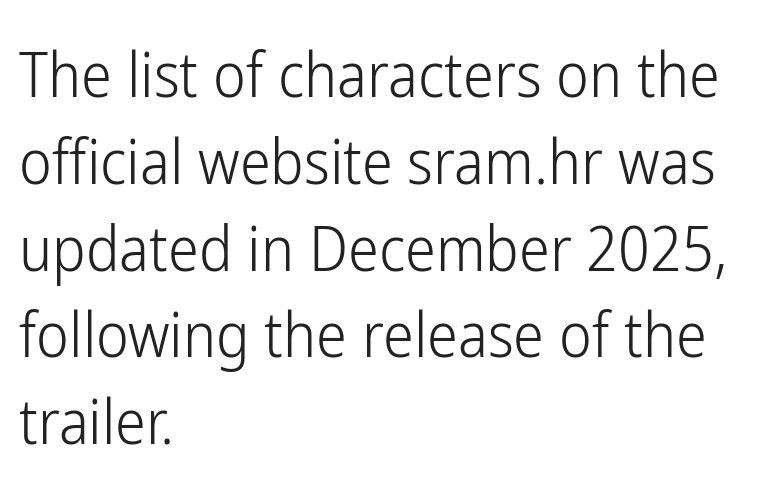
The image shows 62 px light, condensed sans-serif type, upright; set left-aligned, normal line spacing (1.4x), normal letter spacing, not underlined; low stroke contrast and a medium x-height.
